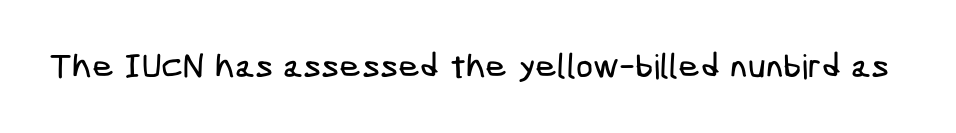
Q: Is the typeface a serif or a sans-serif typeface? A: Sans-serif.
Q: Is the text underlined? A: No.
Q: Is the spacing between letters normal or unusually wide? A: Normal.
Q: Width (condensed, normal, or wide)? A: Condensed.
Q: Stroke contrast? A: Low.
Q: x-height? A: Medium.
